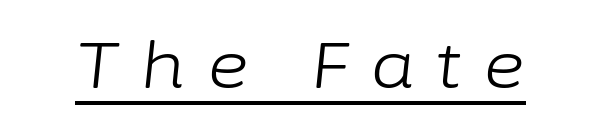
{"italic": "yes", "lean": "right", "slant_degrees": 6, "bold": "no", "weight": "light", "width": "normal", "stroke_contrast": "low", "x_height": "medium", "monospaced": "no", "underline": "yes", "letter_spacing": "wide", "letter_spacing_em": 0.35, "glyph_px": 64}
